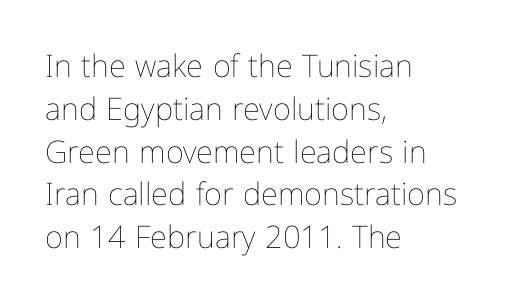
This is roman type, the default non-slanted kind. Each word holds together tightly as a unit, with standard inter-letter gaps. Casual observation: everything's shoved over to the left. Looks like regular typesetting: each glyph gets only the width it needs.
